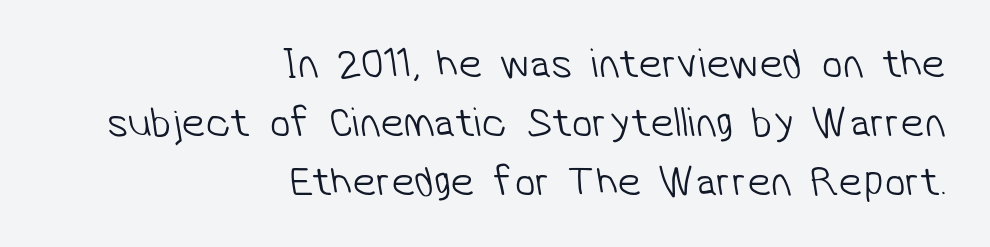
This sample has the flowing, uneven cadence of proportional lettering. The rows are spaced the way most documents space them. How are the letters spaced? Ordinarily, with no added tracking. Each line ends at the same right margin while the left side varies. Decoration check: the copy has no underline. This reads as an unemphasized weight, regular at the heaviest.
